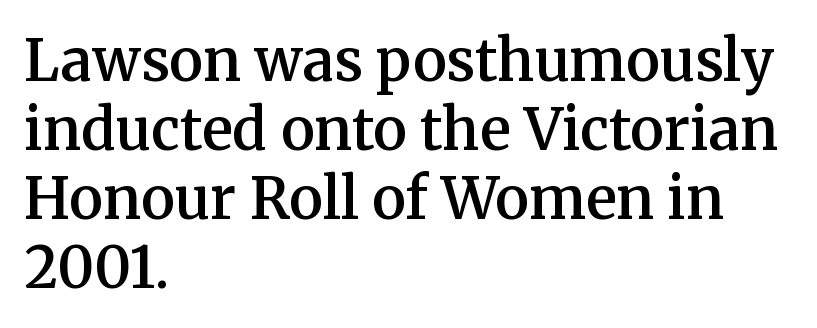
{"serif": "yes", "italic": "no", "bold": "semi", "weight": "semibold", "width": "normal", "stroke_contrast": "medium", "x_height": "medium", "monospaced": "no", "underline": "no", "align": "left", "line_spacing_ratio": 1.21, "letter_spacing": "normal", "letter_spacing_em": 0.0, "glyph_px": 57}
